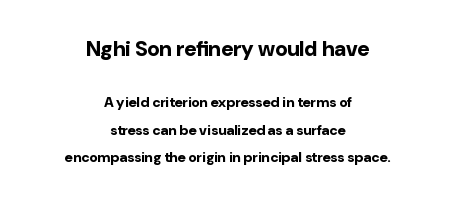
Q: Is the text bold? A: Yes.
Q: Is the text italic (slanted)? A: No, it is upright.
Q: Is the text underlined? A: No.
Q: How is the paragraph aligned? A: Centered.
Q: Is the spacing between letters normal or unusually wide? A: Normal.
Q: Is the spacing between lines tight, normal or loose? A: Loose.
Q: Which block of text is set in a larger size, the first (top) or the second (bottom)? A: The first (top) one.
